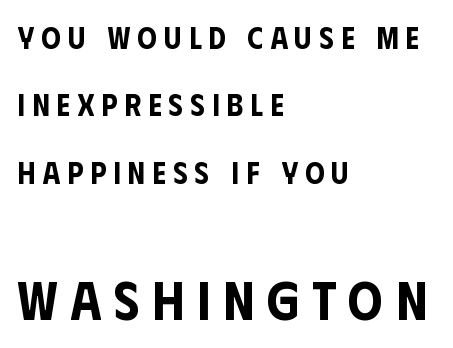
The image shows 55 px condensed sans-serif type, upright; set left-aligned, loose line spacing (2.17x), unusually wide letter spacing (+0.23 em), not underlined; the second (bottom) block is 1.77x larger; low stroke contrast and a large x-height.
